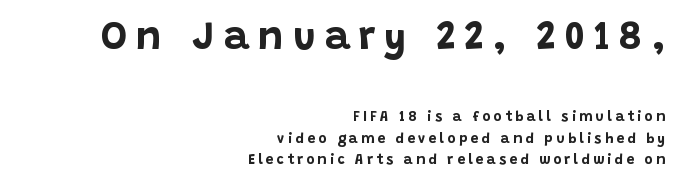
{"serif": "no", "italic": "no", "bold": "yes", "weight": "bold", "width": "normal", "stroke_contrast": "low", "x_height": "large", "monospaced": "no", "underline": "no", "align": "right", "line_spacing": "normal", "line_spacing_ratio": 1.52, "letter_spacing": "wide", "letter_spacing_em": 0.23, "larger_block": "first", "size_ratio": 2.79, "glyph_px": 39}
